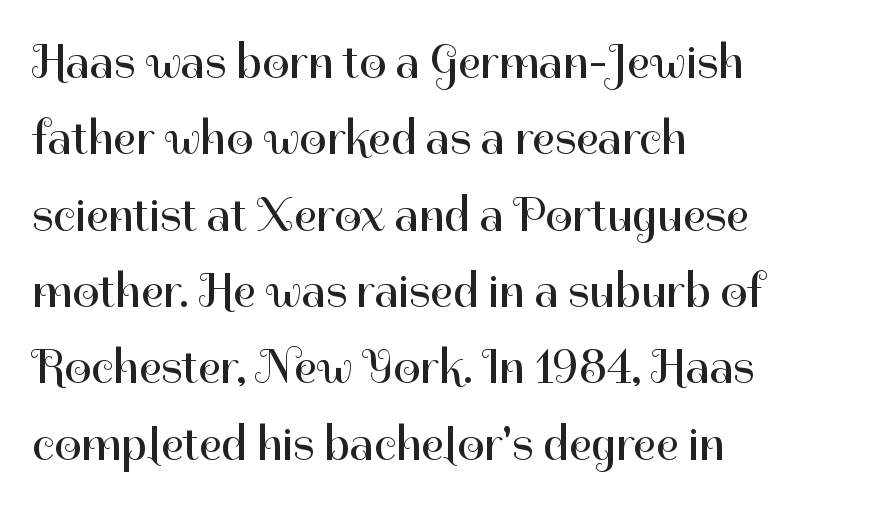
The image shows 48 px regular-weight sans-serif type, upright; set left-aligned, normal line spacing (1.59x), normal letter spacing, not underlined; high stroke contrast and a medium x-height.
